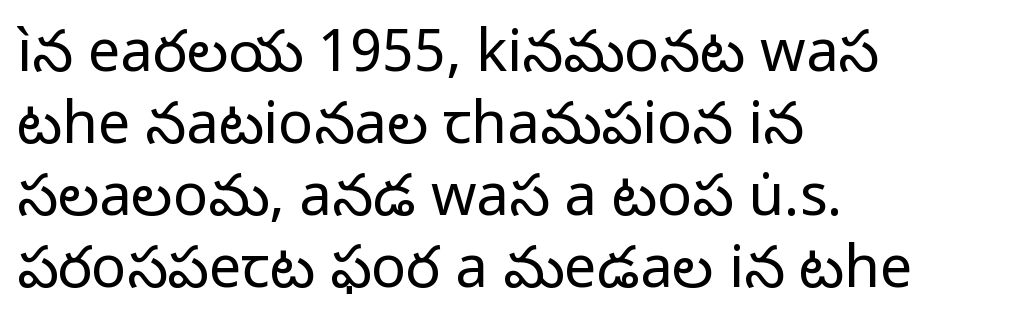
The image shows 58 px regular-weight sans-serif type, upright; set left-aligned, line spacing 1.24x, normal letter spacing, not underlined; low stroke contrast and a medium x-height.
